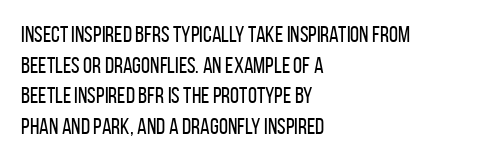
{"italic": "no", "bold": "no", "underline": "no", "align": "left", "line_spacing": "normal", "line_spacing_ratio": 1.33, "letter_spacing": "normal", "letter_spacing_em": 0.0, "glyph_px": 23}
